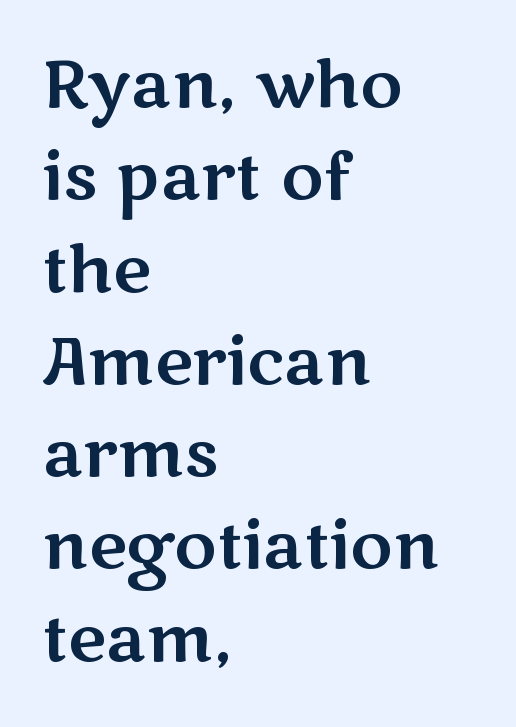
{"serif": "no", "italic": "no", "width": "wide", "stroke_contrast": "medium", "x_height": "medium", "monospaced": "no", "underline": "no", "align": "left", "line_spacing": "normal", "line_spacing_ratio": 1.42, "letter_spacing": "normal", "letter_spacing_em": 0.0, "glyph_px": 65}
